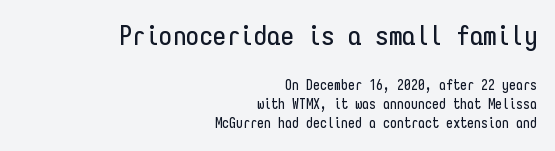
The lettering stays uniformly vertical, giving the passage a roman look. The letterforms sit shoulder to shoulder at normal distance. The initial chunk of copy outweighs the following chunk in type size. Any mark beneath the type? The region is blank.
